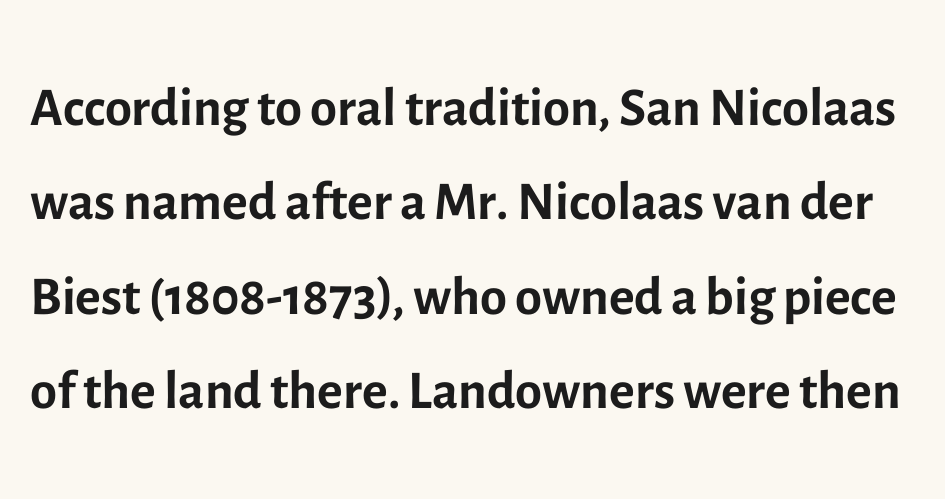
This is roman type, the default non-slanted kind. Nothing sits at the stroke ends, so this counts as sans-serif. The characters are drawn with everyday or finer stroke widths. In terms of letterspacing, this is plain default setting.
